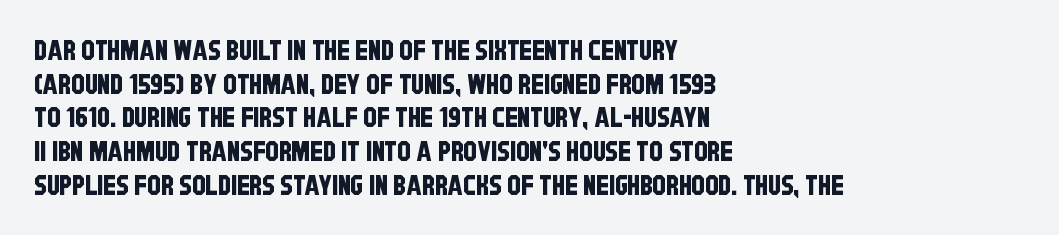
Reading down the block, your eye returns to a fixed left position each line. Plain, unruled lines of type. Evenly set lines give the paragraph a standard silhouette. Honestly, the letter spacing is just normal — you wouldn't notice it.
